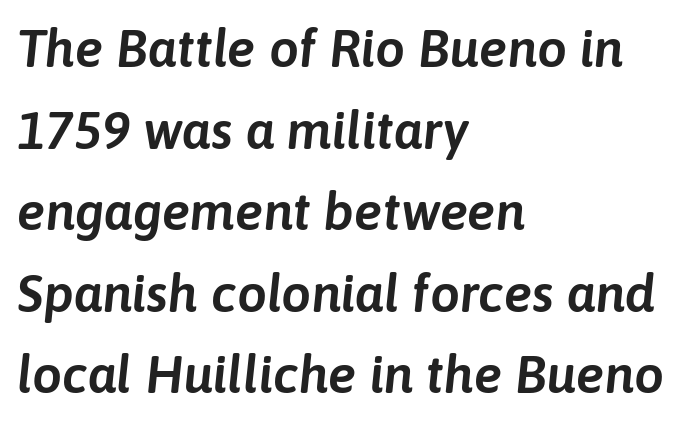
The image shows 53 px text type, italic (leaning right); set left-aligned, normal line spacing (1.54x), normal letter spacing, not underlined; low stroke contrast and a medium x-height.
